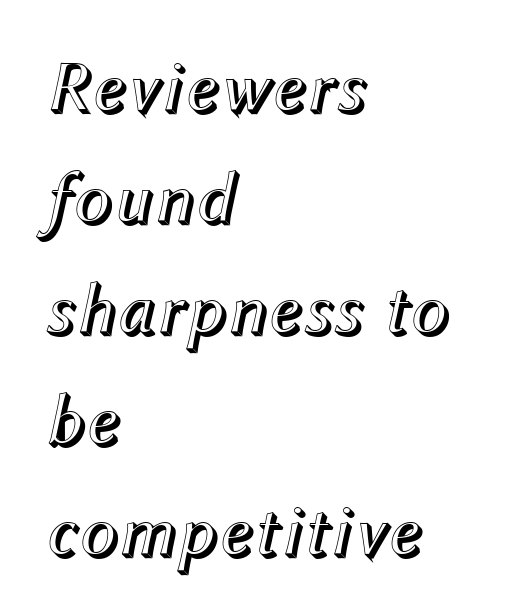
The image shows 73 px text type, italic (leaning right); set left-aligned, normal line spacing (1.52x), normal letter spacing, not underlined; a medium x-height.
